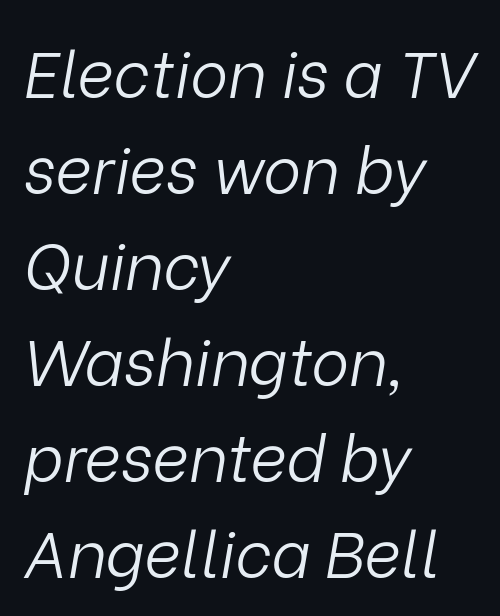
The gaps between neighbouring characters are ordinary and unremarkable. If you measured baseline to baseline, you'd find a middling distance. The space beneath each line is pristine and unruled. Compared with ordinary roman type, these characters are visibly tilted. This sample is left-justified, so line endings fall wherever the words run out.
